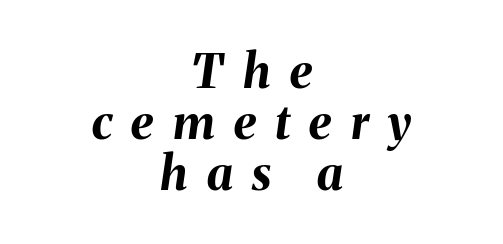
{"italic": "yes", "lean": "right", "slant_degrees": 8, "bold": "yes", "weight": "bold", "width": "normal", "stroke_contrast": "medium", "x_height": "medium", "monospaced": "no", "underline": "no", "align": "center", "line_spacing": "tight", "line_spacing_ratio": 1.08, "letter_spacing": "wide", "letter_spacing_em": 0.41, "glyph_px": 47}
